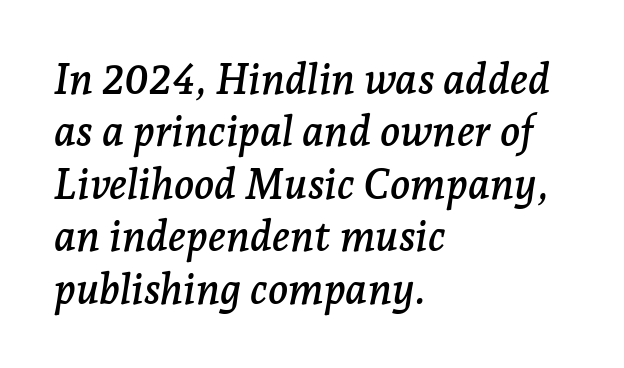
The image shows 42 px serif type, italic (leaning right); set left-aligned, normal line spacing (1.25x), normal letter spacing, not underlined; low stroke contrast and a medium x-height.
